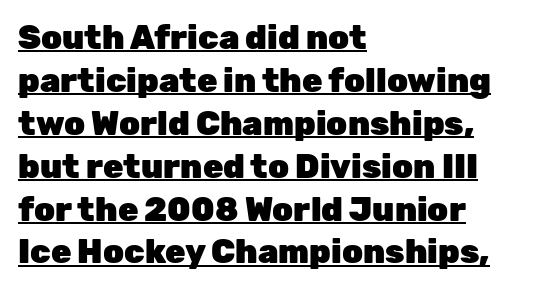
The image shows 33 px heavy sans-serif type, upright; set left-aligned, normal line spacing (1.3x), normal letter spacing, underlined; low stroke contrast and a medium x-height.
